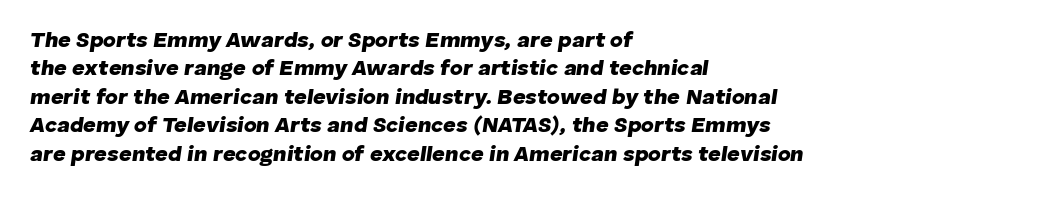
The image shows 22 px bold type, italic (leaning right); set left-aligned, normal line spacing (1.29x), normal letter spacing, not underlined.
